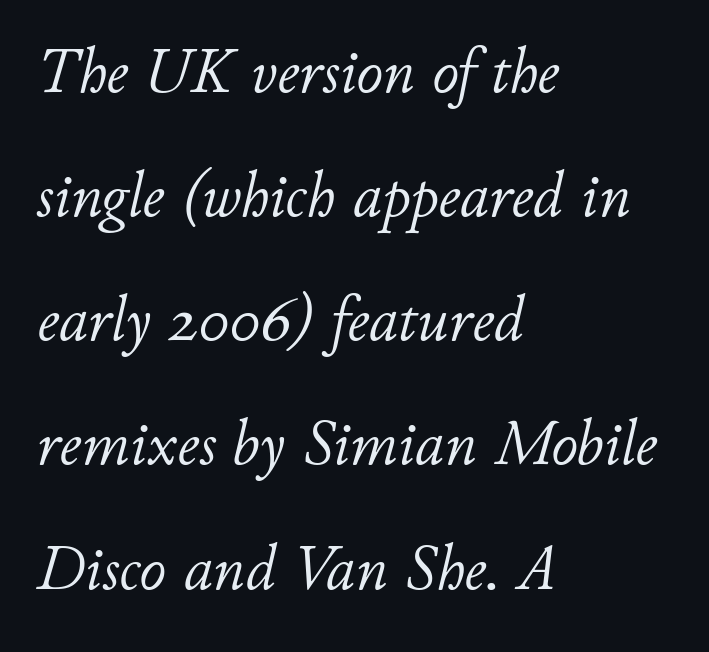
Widely set lines give the paragraph a tall, airy silhouette. Counters stay open thanks to moderate or lighter strokes. Horizontal alignment here is leftward, the default for most running prose. The string is rendered with underlining switched off.
